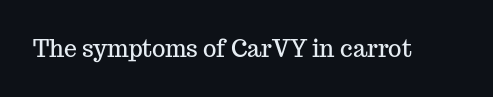
The image shows 23 px text type, upright; set normal letter spacing, not underlined.
